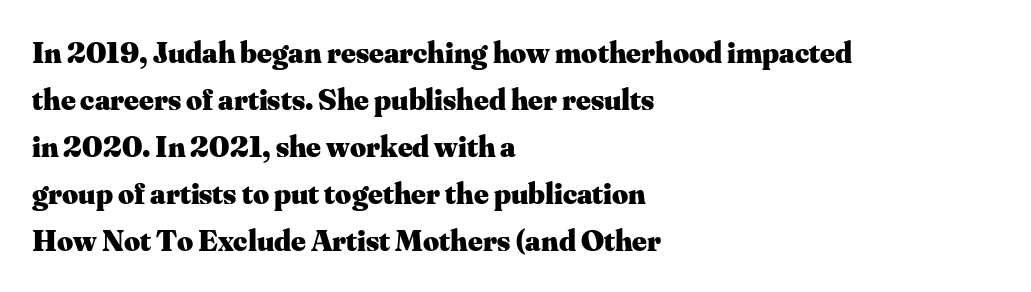
The image shows 31 px heavy serif type, upright; set left-aligned, normal line spacing (1.52x), normal letter spacing, not underlined; medium stroke contrast and a small x-height.
